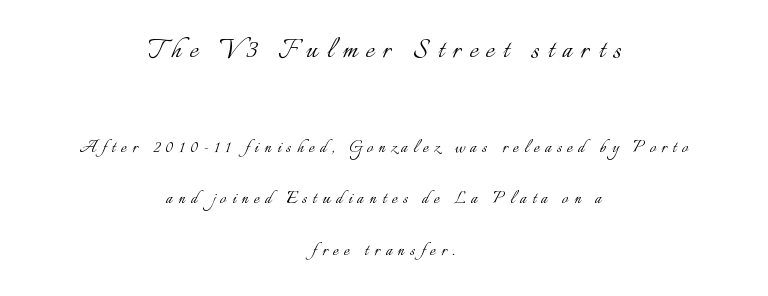
Check the space under the baseline: it is left empty. The rendering uses natural spacing where letterforms have individual widths. You get the large type first, then a drop to smaller type. Characters follow at a spacing far wider than the type designer built in.
